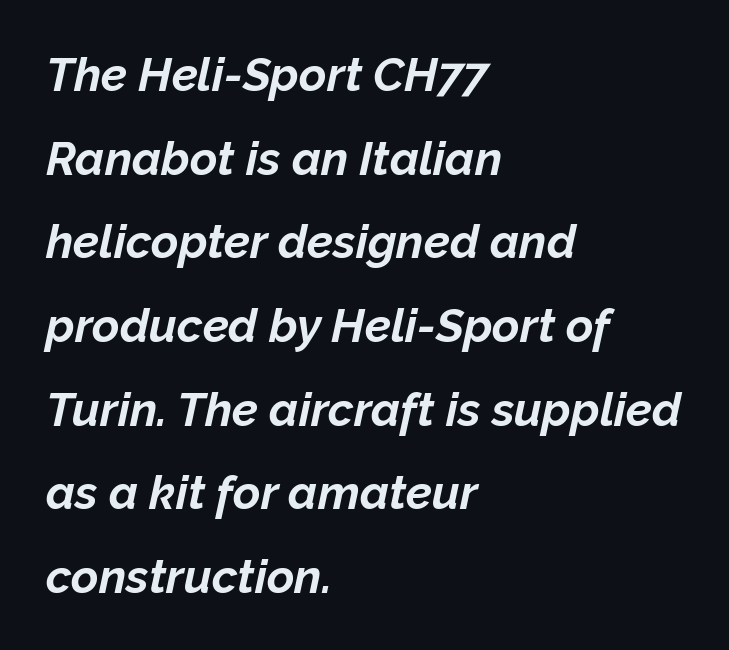
{"italic": "yes", "lean": "right", "slant_degrees": 12, "bold": "yes", "weight": "bold", "width": "normal", "stroke_contrast": "low", "x_height": "medium", "monospaced": "no", "underline": "no", "align": "left", "line_spacing_ratio": 1.78, "letter_spacing": "normal", "letter_spacing_em": 0.0, "glyph_px": 47}
